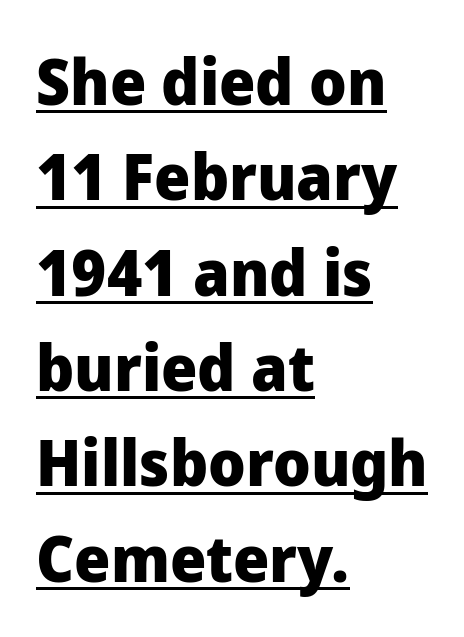
Q: Is the text bold? A: Yes.
Q: Is the text italic (slanted)? A: No, it is upright.
Q: Is the typeface a serif or a sans-serif typeface? A: Sans-serif.
Q: Is the text underlined? A: Yes.
Q: How is the paragraph aligned? A: Left-aligned.
Q: Is the spacing between letters normal or unusually wide? A: Normal.
Q: Is the spacing between lines tight, normal or loose? A: Normal.
Q: Width (condensed, normal, or wide)? A: Normal.
Q: Stroke contrast? A: Low.
Q: x-height? A: Medium.
Q: Monospaced? A: No.
